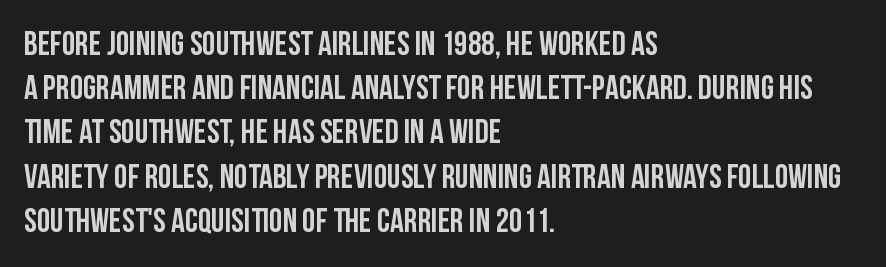
Q: Is the text italic (slanted)? A: No, it is upright.
Q: Is the typeface a serif or a sans-serif typeface? A: Sans-serif.
Q: Is the text underlined? A: No.
Q: How is the paragraph aligned? A: Left-aligned.
Q: Is the spacing between letters normal or unusually wide? A: Normal.
Q: Is the spacing between lines tight, normal or loose? A: Normal.
Q: Width (condensed, normal, or wide)? A: Condensed.
Q: Stroke contrast? A: Low.
Q: x-height? A: Large.
Q: Monospaced? A: No.
